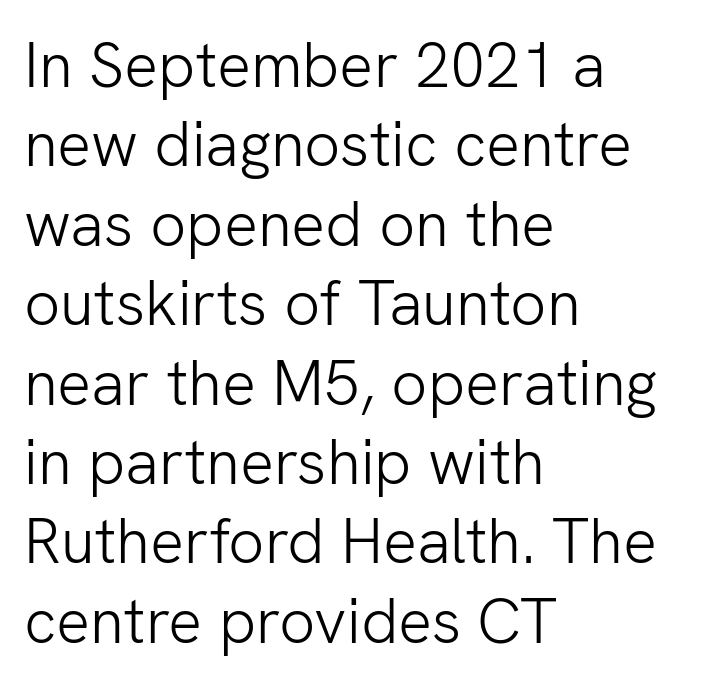
Layout note: lines flush left. You can tell from the bare stems that sans-serif type was used. The lettering holds an erect, upright posture throughout. The rendering uses natural spacing where letterforms have individual widths. Stroke mass is kept to a normal reading level or below. The rows are spaced the way most documents space them.
